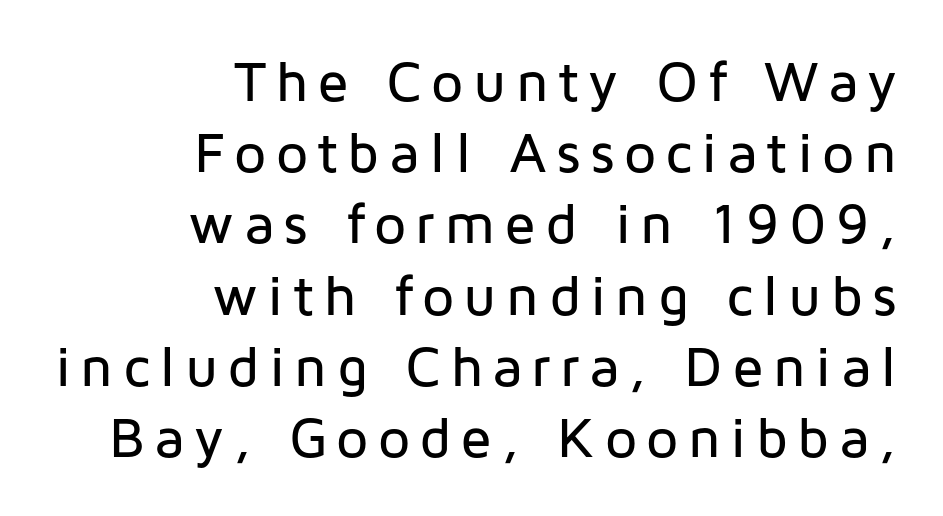
Q: Is the text italic (slanted)? A: No, it is upright.
Q: Is the typeface a serif or a sans-serif typeface? A: Sans-serif.
Q: Is the text underlined? A: No.
Q: How is the paragraph aligned? A: Right-aligned.
Q: Is the spacing between lines tight, normal or loose? A: Normal.
Q: Width (condensed, normal, or wide)? A: Normal.
Q: Stroke contrast? A: Low.
Q: x-height? A: Medium.
Q: Monospaced? A: No.
